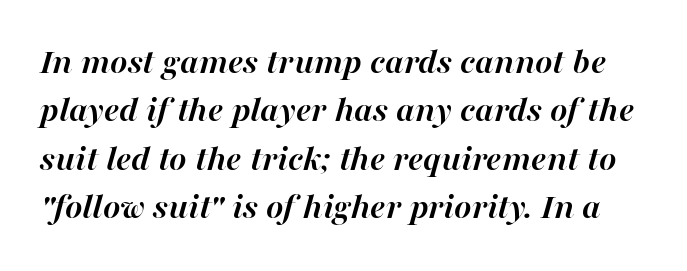
Q: Is the text bold? A: Yes.
Q: Is the text italic (slanted)? A: Yes, it leans right by about 16 degrees.
Q: Is the text underlined? A: No.
Q: Is the spacing between letters normal or unusually wide? A: Normal.
Q: Is the spacing between lines tight, normal or loose? A: Normal.
Q: Width (condensed, normal, or wide)? A: Normal.
Q: Stroke contrast? A: High.
Q: x-height? A: Medium.
Q: Monospaced? A: No.
